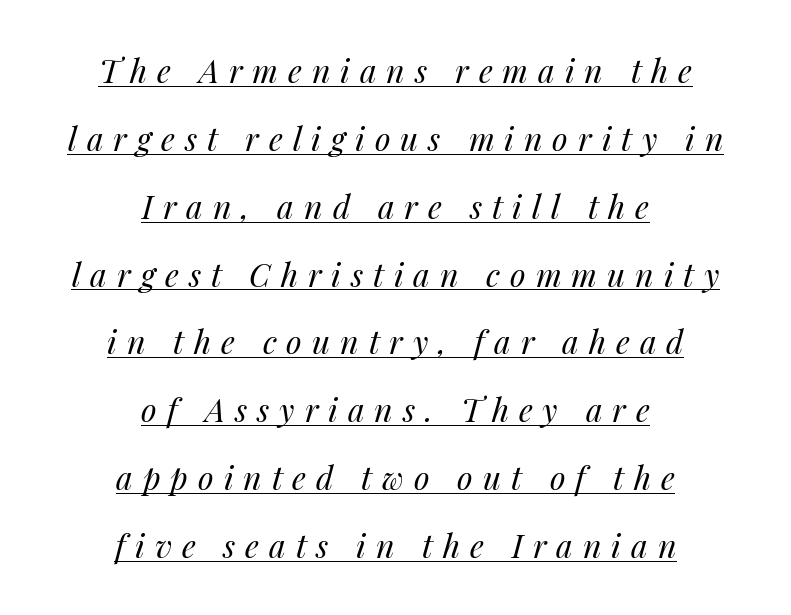
The image shows 32 px regular-weight type, italic (leaning right); set centered, loose line spacing (2.12x), unusually wide letter spacing (+0.31 em), underlined; medium stroke contrast and a medium x-height.
